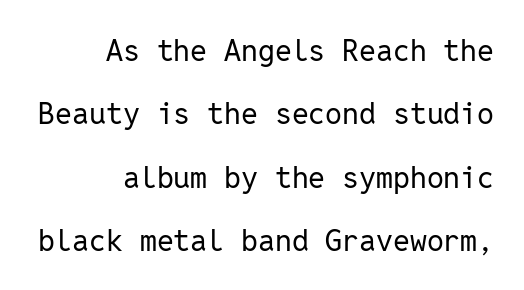
Q: Is the text bold? A: No.
Q: Is the text italic (slanted)? A: No, it is upright.
Q: Is the typeface a serif or a sans-serif typeface? A: Sans-serif.
Q: Is the text underlined? A: No.
Q: How is the paragraph aligned? A: Right-aligned.
Q: Is the spacing between letters normal or unusually wide? A: Normal.
Q: Is the spacing between lines tight, normal or loose? A: Loose.
Q: Width (condensed, normal, or wide)? A: Normal.
Q: Stroke contrast? A: Low.
Q: x-height? A: Medium.
Q: Monospaced? A: Yes.
